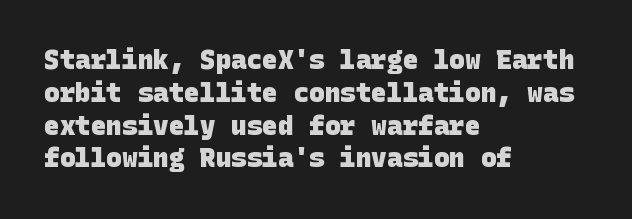
Q: Is the text bold? A: Yes.
Q: Is the text underlined? A: No.
Q: How is the paragraph aligned? A: Left-aligned.
Q: Is the spacing between letters normal or unusually wide? A: Normal.
Q: Is the spacing between lines tight, normal or loose? A: Normal.
